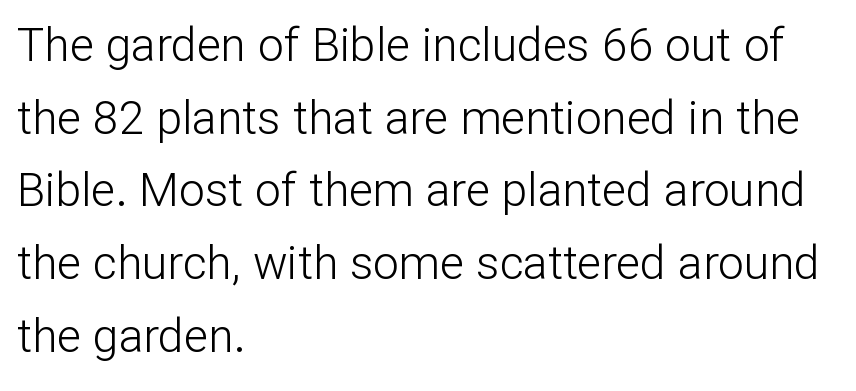
{"serif": "no", "italic": "no", "bold": "no", "weight": "light", "width": "normal", "stroke_contrast": "low", "x_height": "medium", "monospaced": "no", "underline": "no", "align": "left", "line_spacing": "normal", "line_spacing_ratio": 1.58, "letter_spacing": "normal", "letter_spacing_em": 0.0, "glyph_px": 46}
